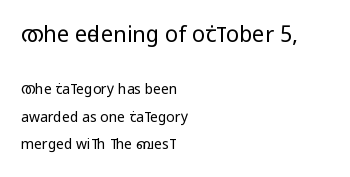
{"italic": "no", "bold": "no", "underline": "no", "align": "left", "line_spacing": "loose", "line_spacing_ratio": 1.95, "letter_spacing": "normal", "letter_spacing_em": 0.0, "larger_block": "first", "size_ratio": 1.57, "glyph_px": 22}
